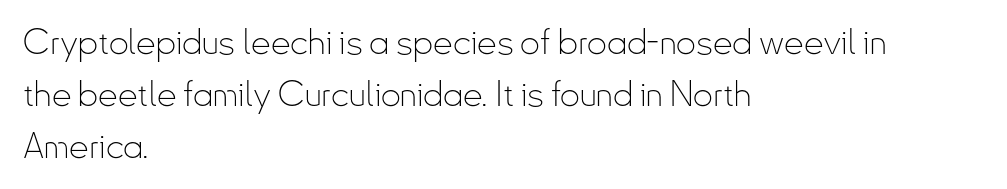
This sample uses an upright cut, with every glyph sitting square on the baseline. Caption: multi-line text, flush left, ragged right. The strokes carry an ordinary text weight at most. The letters carry no serifs — their stems end cleanly without finishing strokes. Check the space under the baseline: it is left empty. Is this a fixed-width face? No — the glyphs have proportional, varying widths.
